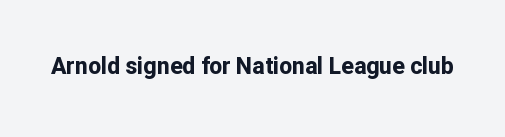
The image shows 23 px bold type, upright; set normal letter spacing, not underlined.
